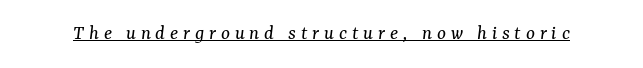
The image shows 21 px text type, italic (leaning right); set unusually wide letter spacing (+0.23 em), underlined.
